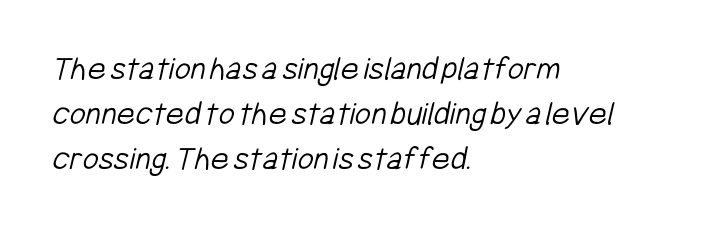
Leftover space on each line is placed entirely after the last word. The designer went with a sans here, leaving each stem footless. Honestly, the row spacing looks completely unremarkable. Is the letter spacing exaggerated? No — it looks like the ordinary default. The weight would be labelled regular, book, light, or lighter still.
